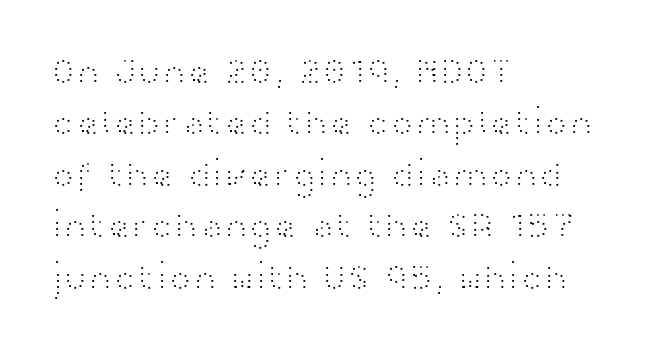
Here the designer chose a conventional face with non-uniform glyph widths. The rag falls on the right side of this text block. Is this a heavy cut? Hardly; it is regular or lighter. Look at the bottom of the vertical strokes: they stop flat, with no serifs. Underline: absent. Posture: straight, roman, zero tilt.
